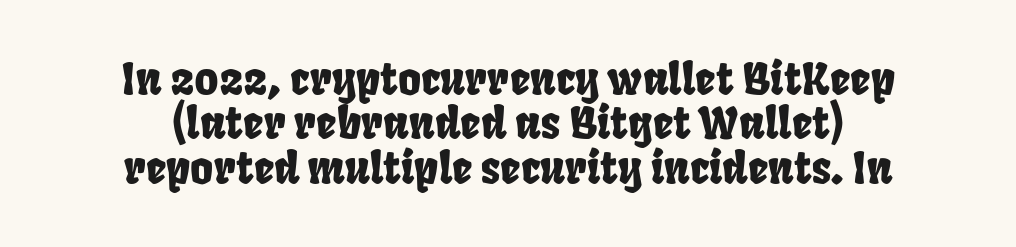
{"serif": "no", "width": "condensed", "stroke_contrast": "low", "x_height": "large", "monospaced": "no", "underline": "no", "align": "center", "line_spacing": "tight", "line_spacing_ratio": 1.01, "letter_spacing": "normal", "letter_spacing_em": 0.0, "glyph_px": 44}
